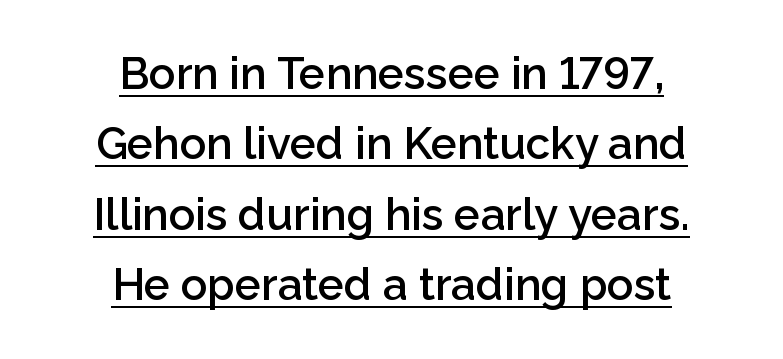
{"serif": "no", "italic": "no", "bold": "semi", "weight": "semibold", "width": "normal", "stroke_contrast": "low", "x_height": "medium", "monospaced": "no", "underline": "yes", "align": "center", "line_spacing": "normal", "line_spacing_ratio": 1.6, "letter_spacing": "normal", "letter_spacing_em": 0.0, "glyph_px": 44}
